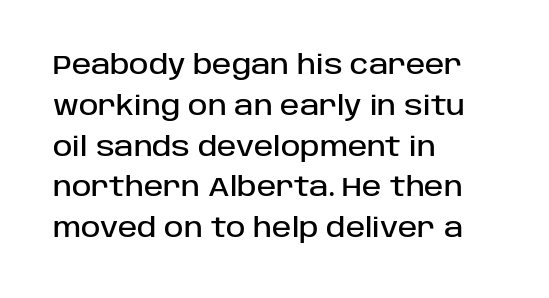
{"italic": "no", "underline": "no", "align": "left", "line_spacing": "normal", "line_spacing_ratio": 1.57, "letter_spacing": "normal", "letter_spacing_em": 0.0, "glyph_px": 26}
